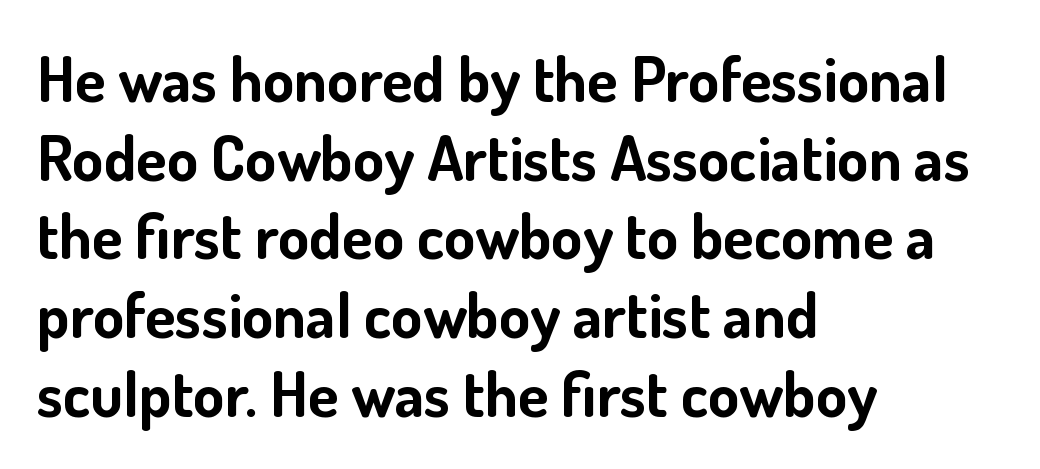
{"serif": "no", "italic": "no", "bold": "yes", "weight": "bold", "width": "normal", "stroke_contrast": "low", "x_height": "small", "monospaced": "no", "underline": "no", "align": "left", "line_spacing": "normal", "line_spacing_ratio": 1.25, "letter_spacing": "normal", "letter_spacing_em": 0.0, "glyph_px": 63}
